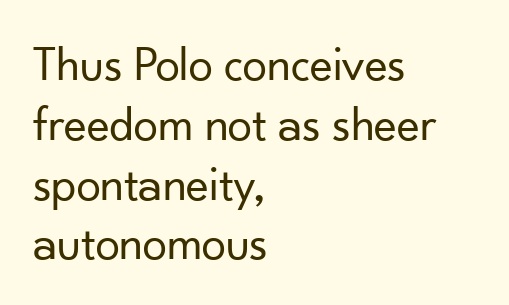
Default kerning and tracking; the words read as compact shapes. Short and long lines alike share a common starting point at left. Ascenders rise straight up at ninety degrees. The characters display no serif detailing; their extremities are plain.
